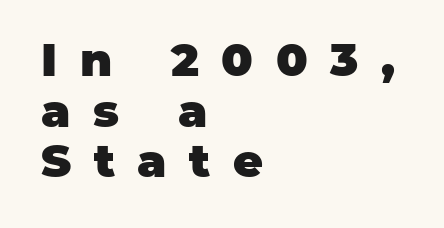
The image shows 46 px heavy sans-serif type, upright; set left-aligned, tight line spacing (1.1x), unusually wide letter spacing (+0.49 em), not underlined; low stroke contrast and a large x-height.
